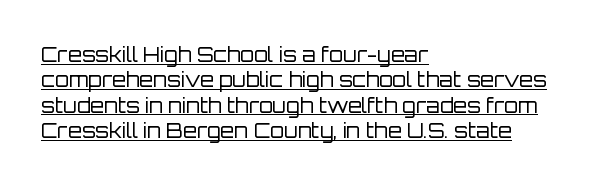
Q: Is the text bold? A: No.
Q: Is the text italic (slanted)? A: No, it is upright.
Q: Is the text underlined? A: Yes.
Q: How is the paragraph aligned? A: Left-aligned.
Q: Is the spacing between letters normal or unusually wide? A: Normal.
Q: Is the spacing between lines tight, normal or loose? A: Normal.
